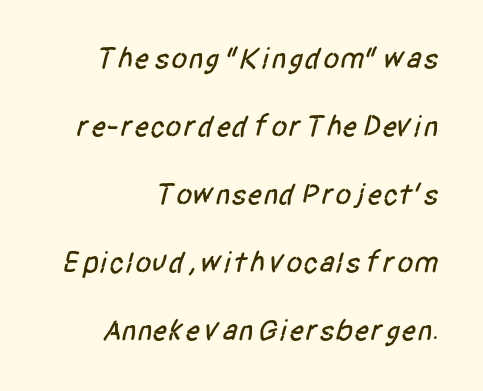
The glyphs in this specimen are sans serif. Compared with a flush-left layout, this one pins lines to the opposite, right side. You could fit nearly another row in the gap between these rows. The face used here is proportionally spaced, like ordinary book or web type. Lines of text with bare space underneath.
